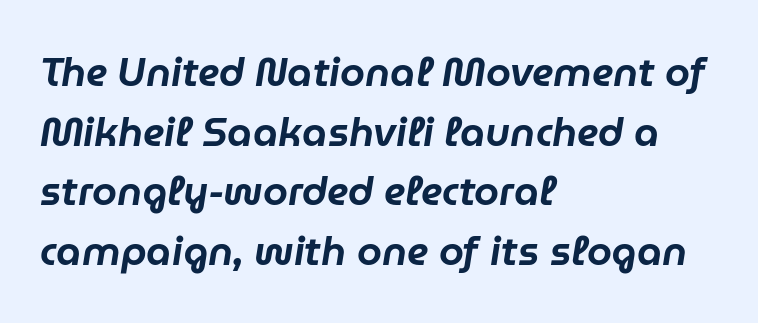
Q: Is the text italic (slanted)? A: Yes, it leans right by about 9 degrees.
Q: Is the text underlined? A: No.
Q: How is the paragraph aligned? A: Left-aligned.
Q: Is the spacing between letters normal or unusually wide? A: Normal.
Q: Is the spacing between lines tight, normal or loose? A: Normal.
Q: Width (condensed, normal, or wide)? A: Normal.
Q: Stroke contrast? A: Low.
Q: x-height? A: Medium.
Q: Monospaced? A: No.
